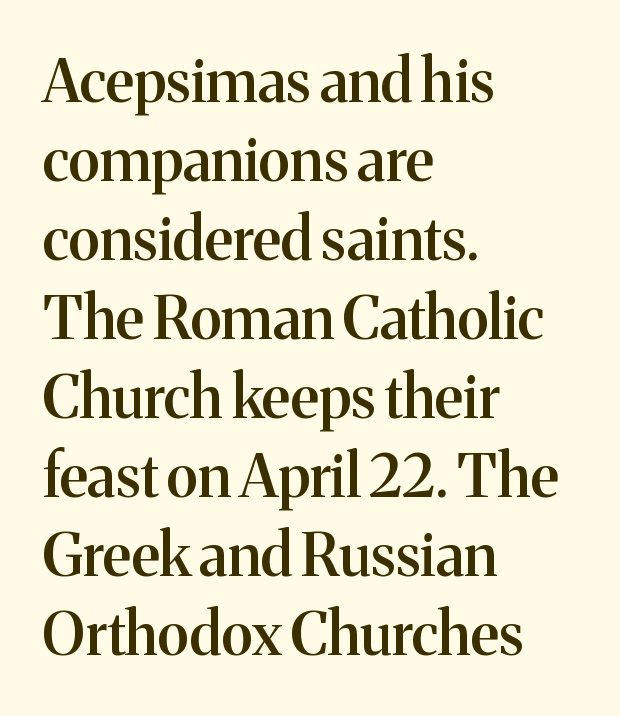
Q: Is the text bold? A: Semi-bold.
Q: Is the text italic (slanted)? A: No, it is upright.
Q: Is the typeface a serif or a sans-serif typeface? A: Serif.
Q: Is the text underlined? A: No.
Q: How is the paragraph aligned? A: Left-aligned.
Q: Is the spacing between letters normal or unusually wide? A: Normal.
Q: Is the spacing between lines tight, normal or loose? A: Normal.
Q: Width (condensed, normal, or wide)? A: Normal.
Q: Stroke contrast? A: Medium.
Q: x-height? A: Medium.
Q: Monospaced? A: No.
